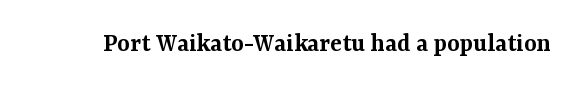
Q: Is the text bold? A: Semi-bold.
Q: Is the text italic (slanted)? A: No, it is upright.
Q: Is the text underlined? A: No.
Q: Is the spacing between letters normal or unusually wide? A: Normal.
